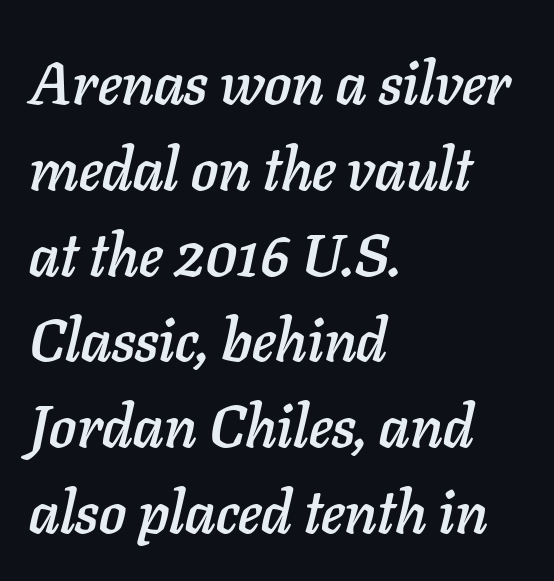
If you measured baseline to baseline, you'd find a middling distance. Quick note: italic. Casual observation: everything's shoved over to the left. Between one letter and the next there's only the usual sliver of space.
